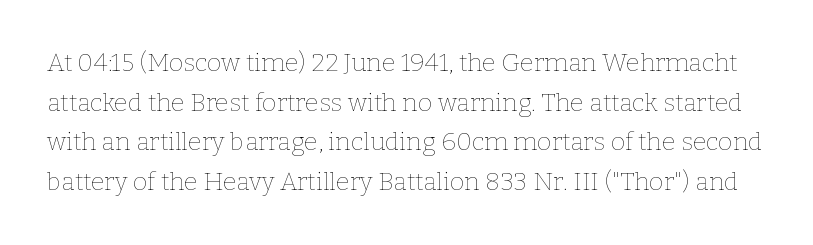
{"italic": "no", "bold": "no", "underline": "no", "line_spacing": "normal", "line_spacing_ratio": 1.59, "letter_spacing": "normal", "letter_spacing_em": 0.0, "glyph_px": 25}
